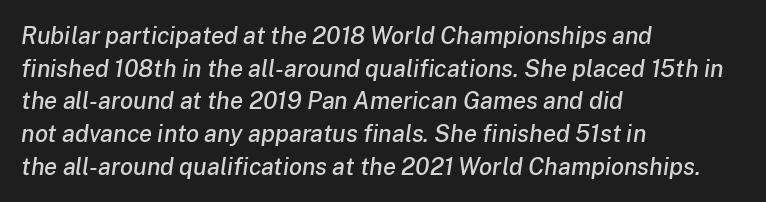
One-word summary of the alignment: left. No extra tracking has been applied to these lines. Slant detected: the letters are inclined. Baseline-to-baseline distance is the conventional proportion of letter height. Plain, unruled lines of type.
